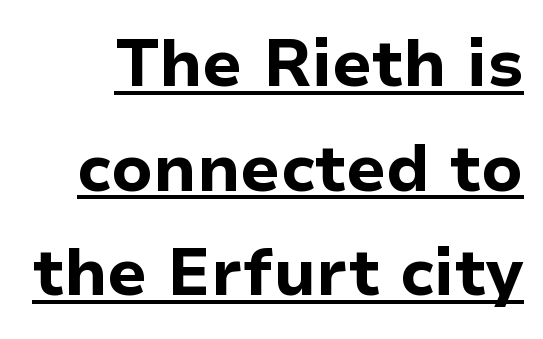
{"serif": "no", "italic": "no", "bold": "yes", "weight": "bold", "width": "normal", "stroke_contrast": "low", "x_height": "medium", "monospaced": "no", "underline": "yes", "line_spacing": "normal", "line_spacing_ratio": 1.61, "letter_spacing": "normal", "letter_spacing_em": 0.0, "glyph_px": 65}
